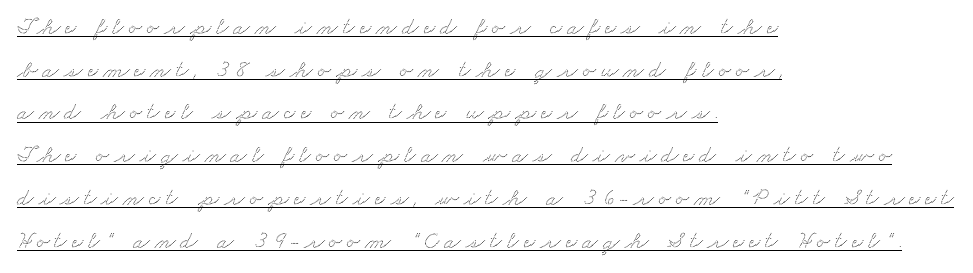
This sample uses expanded letter spacing, leaving extra air between glyphs. A classic flush-left, rag-right setting is used for this passage. Quick note: underline on.
